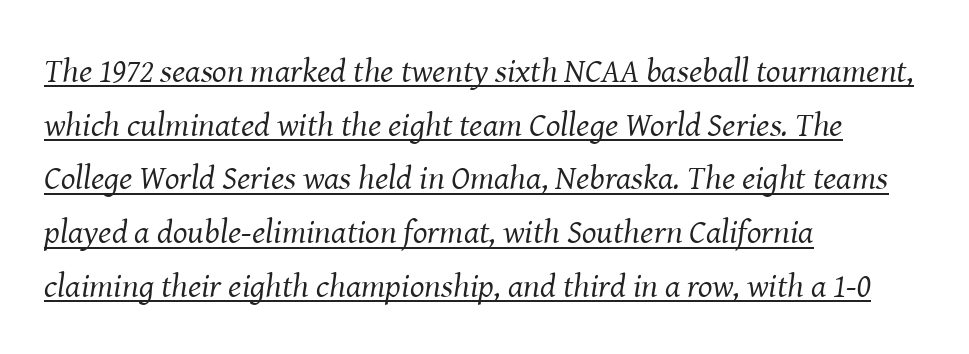
Q: Is the text bold? A: No.
Q: Is the text italic (slanted)? A: Yes, it leans right by about 8 degrees.
Q: Is the typeface a serif or a sans-serif typeface? A: Serif.
Q: Is the text underlined? A: Yes.
Q: How is the paragraph aligned? A: Left-aligned.
Q: Is the spacing between letters normal or unusually wide? A: Normal.
Q: Is the spacing between lines tight, normal or loose? A: Normal.
Q: Width (condensed, normal, or wide)? A: Normal.
Q: Stroke contrast? A: Medium.
Q: x-height? A: Medium.
Q: Monospaced? A: No.
